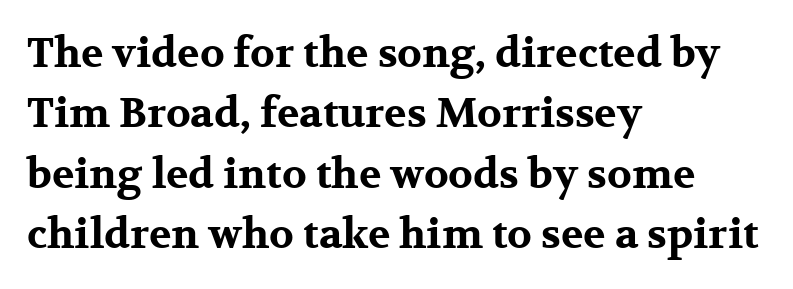
The image shows 41 px bold, wide serif type, upright; set left-aligned, normal line spacing (1.47x), normal letter spacing, not underlined; medium stroke contrast and a medium x-height.
